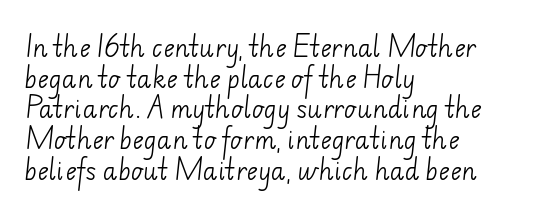
Is the stroke heavy? The answer is a plain regular-or-lighter. Glance below the letters and you will spot only blank space. The lines in this sample share a left origin and differ only in where they stop. Standard letterfit; no display-style spreading of the glyphs. Interline gaps are of average width in this sample.
